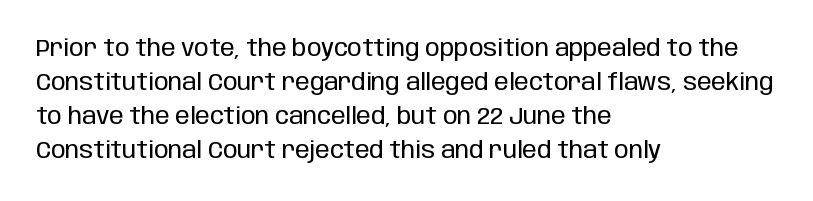
The image shows 24 px text type, upright; set left-aligned, normal line spacing (1.42x), normal letter spacing, not underlined.
